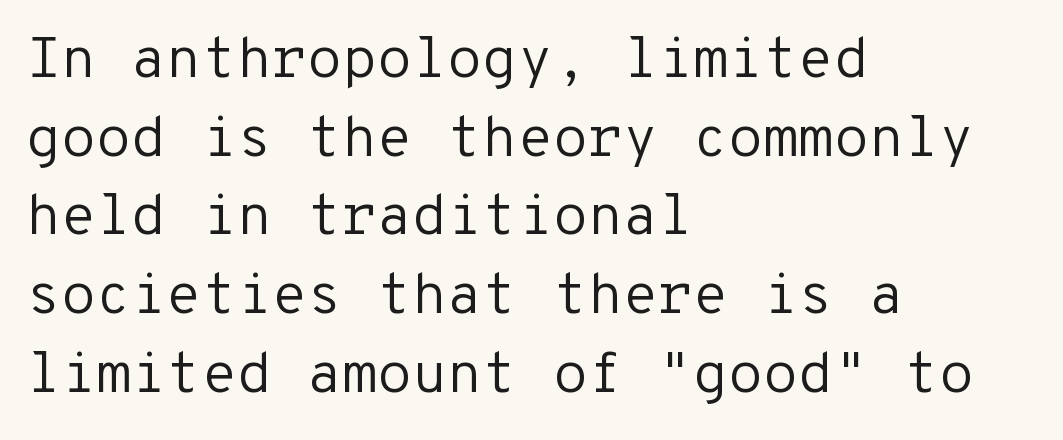
{"serif": "no", "italic": "no", "bold": "no", "weight": "regular", "width": "normal", "stroke_contrast": "low", "x_height": "medium", "monospaced": "yes", "underline": "no", "align": "left", "line_spacing": "normal", "line_spacing_ratio": 1.38, "letter_spacing": "normal", "letter_spacing_em": 0.0, "glyph_px": 57}
